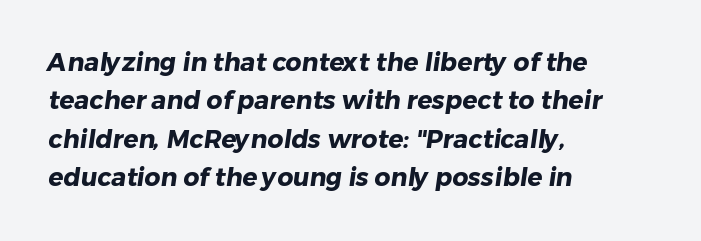
The image shows 25 px bold type; set left-aligned, normal line spacing (1.54x), normal letter spacing, not underlined.
